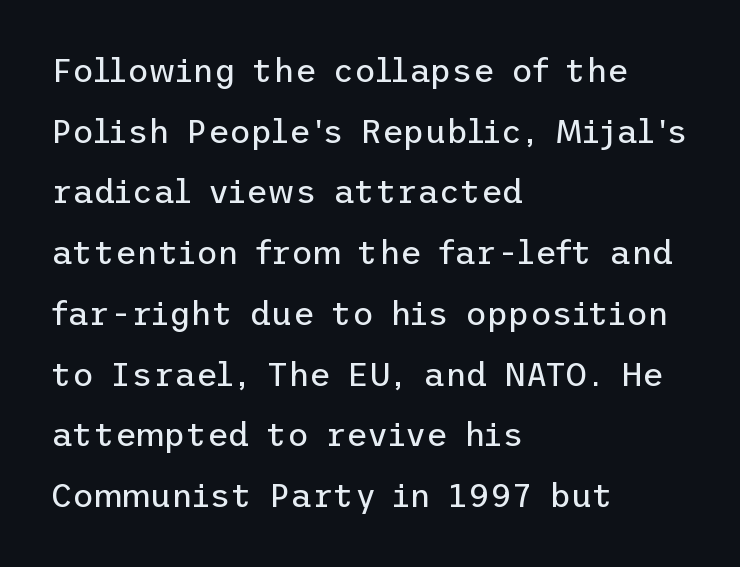
Tracking value appears to be zero — textbook default spacing. Underline: absent. Is the block centered? No — it sits flush against the left margin. Unbolded letterforms with no extra heft. No italicization has been applied; the sample stays upright. Each letter's strokes conclude bluntly, with no projecting serifs.
